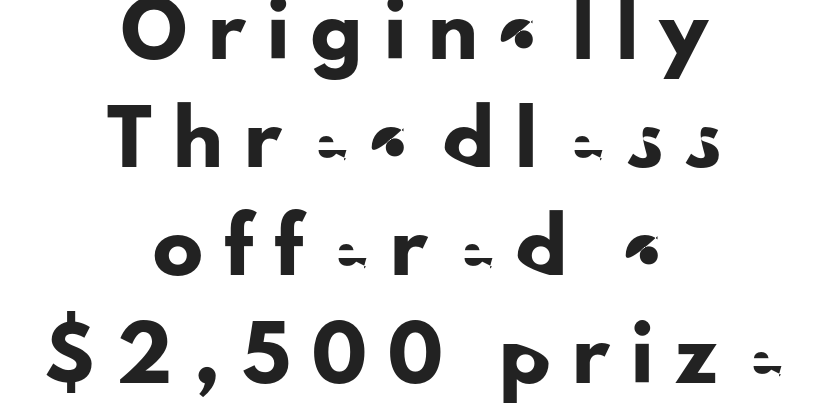
Typographically, this falls in the sans-serif category. Letters rest on an invisible, unmarked baseline. The letterforms stand isolated, each surrounded by extra space. Each letter keeps its own natural width here, so spacing adapts to shape.
